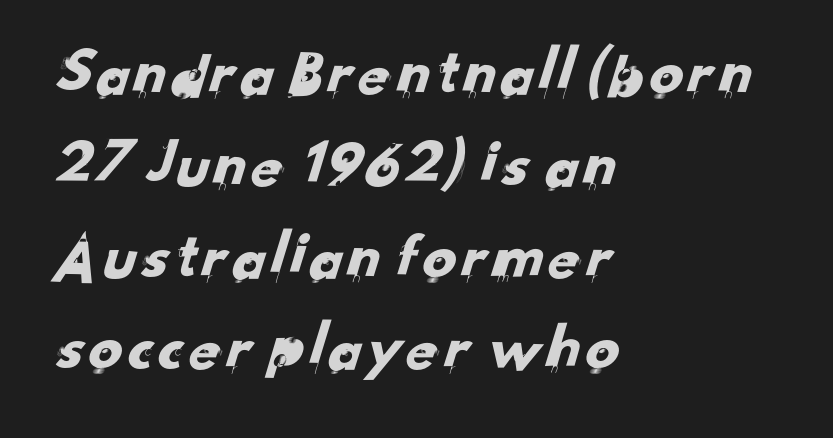
The image shows 67 px sans-serif type; set left-aligned, normal line spacing (1.37x), normal letter spacing, not underlined; low stroke contrast and a small x-height.
